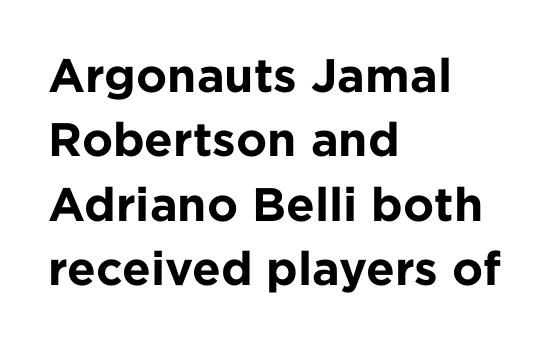
Q: Is the text bold? A: Yes.
Q: Is the text italic (slanted)? A: No, it is upright.
Q: Is the typeface a serif or a sans-serif typeface? A: Sans-serif.
Q: Is the text underlined? A: No.
Q: How is the paragraph aligned? A: Left-aligned.
Q: Is the spacing between letters normal or unusually wide? A: Normal.
Q: Is the spacing between lines tight, normal or loose? A: Normal.
Q: Width (condensed, normal, or wide)? A: Normal.
Q: Stroke contrast? A: Low.
Q: x-height? A: Medium.
Q: Monospaced? A: No.
